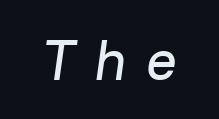
It's the slanting kind of type. Decoration check: the copy has no underline. These lines are rendered in a variable-pitch font. Compared with typical body copy, the letter spacing here is much looser.
